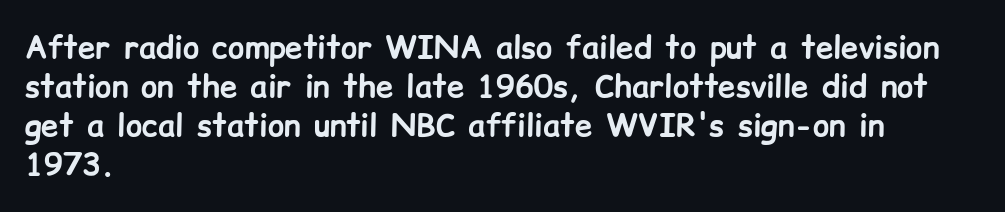
The image shows 31 px bold sans-serif type, upright; set left-aligned, normal line spacing (1.26x), normal letter spacing, not underlined; low stroke contrast and a medium x-height.
